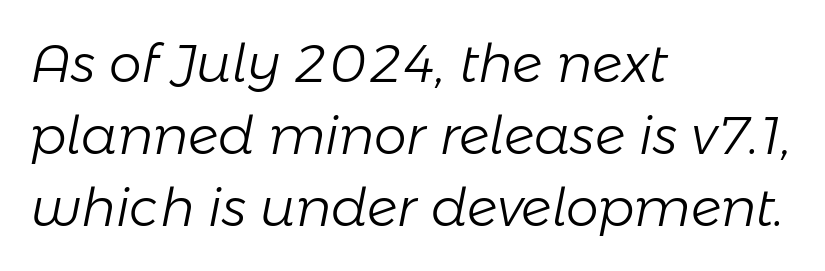
Q: Is the text bold? A: No.
Q: Is the text italic (slanted)? A: Yes, it leans right by about 11 degrees.
Q: Is the text underlined? A: No.
Q: How is the paragraph aligned? A: Left-aligned.
Q: Is the spacing between letters normal or unusually wide? A: Normal.
Q: Is the spacing between lines tight, normal or loose? A: Normal.
Q: Width (condensed, normal, or wide)? A: Normal.
Q: Stroke contrast? A: Low.
Q: x-height? A: Medium.
Q: Monospaced? A: No.
